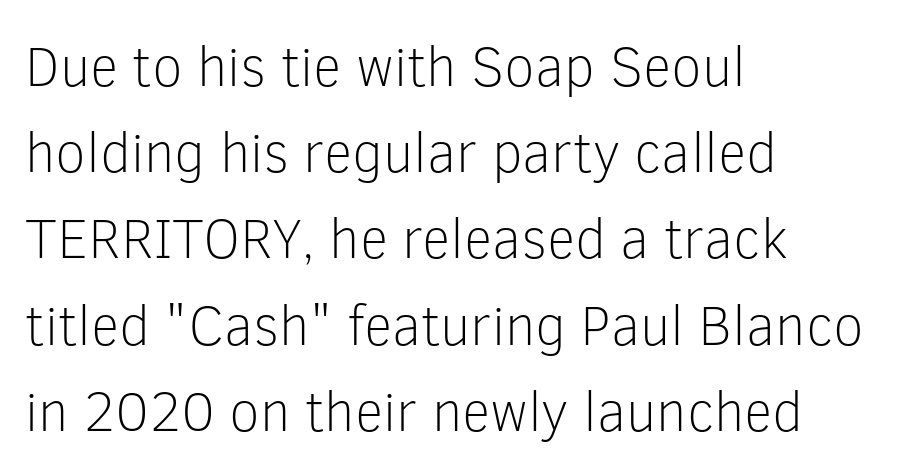
{"serif": "no", "italic": "no", "bold": "no", "weight": "light", "width": "normal", "stroke_contrast": "low", "x_height": "medium", "monospaced": "no", "underline": "no", "align": "left", "line_spacing": "normal", "line_spacing_ratio": 1.54, "letter_spacing": "normal", "letter_spacing_em": 0.0, "glyph_px": 56}
